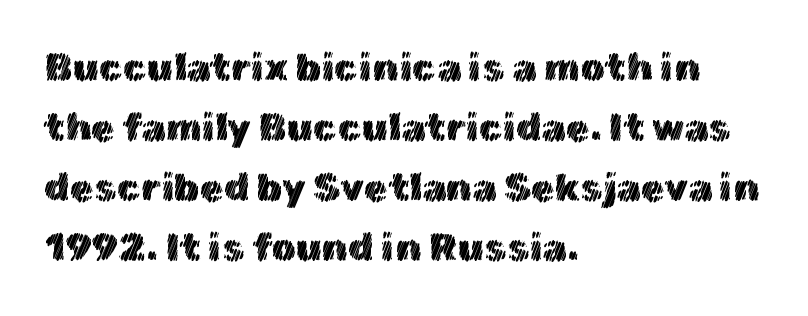
The image shows 39 px text type, upright; set left-aligned, normal line spacing (1.54x), normal letter spacing, not underlined; a medium x-height.
